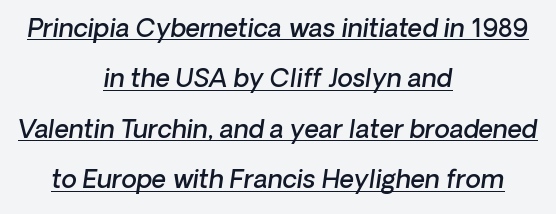
Q: Is the text bold? A: Semi-bold.
Q: Is the text underlined? A: Yes.
Q: How is the paragraph aligned? A: Centered.
Q: Is the spacing between letters normal or unusually wide? A: Normal.
Q: Is the spacing between lines tight, normal or loose? A: Loose.
